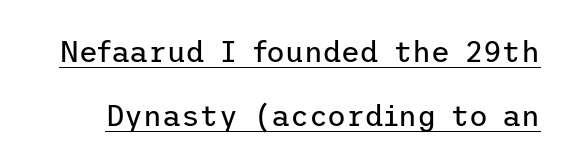
Note: no serifs on the glyphs. This reads as an unemphasized weight, regular at the heaviest. Does the lettering tilt? It doesn't — this is upright. What's the leading like? Stretched, with rows far apart.
